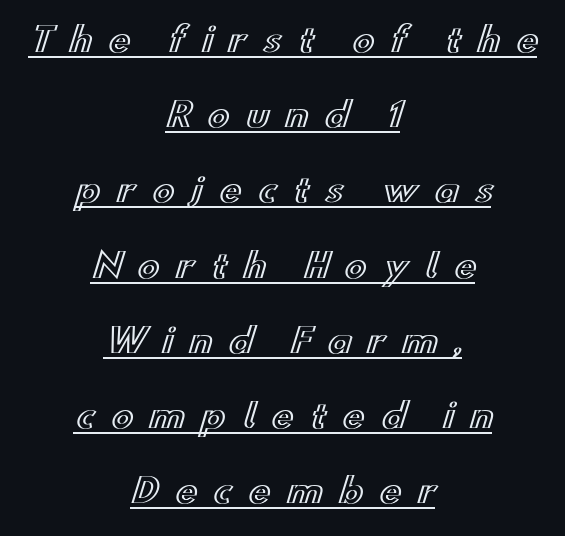
Someone cranked the tracking dial way up on this one. This sample is center-justified, so both line endings float freely. Airy leading.
